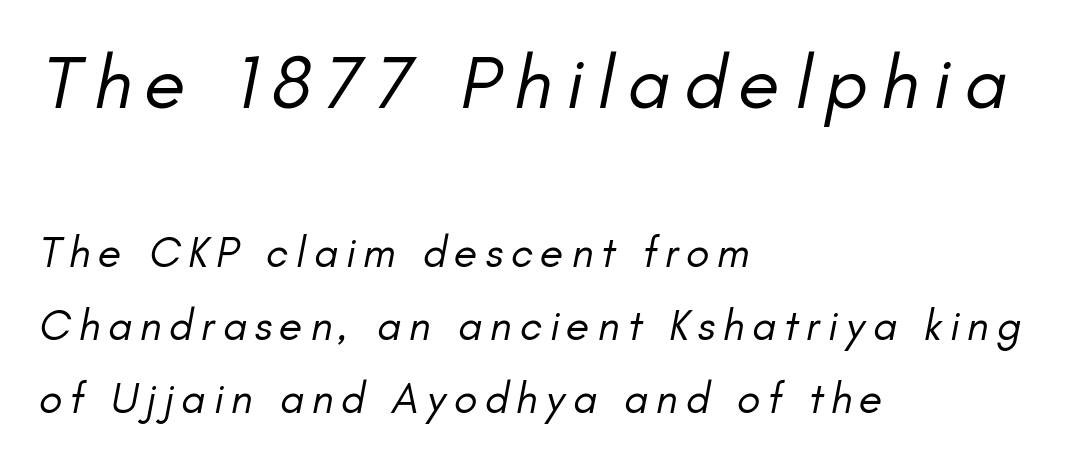
The image shows 76 px regular-weight type, italic (leaning right); set left-aligned, normal line spacing (1.7x), not underlined; the first (top) block is 1.77x larger; low stroke contrast and a small x-height.
